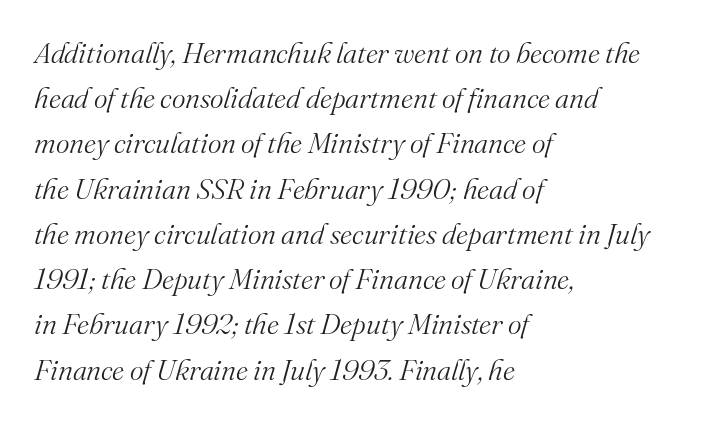
Q: Is the text bold? A: No.
Q: Is the text italic (slanted)? A: Yes, it leans right by about 16 degrees.
Q: Is the typeface a serif or a sans-serif typeface? A: Serif.
Q: Is the text underlined? A: No.
Q: How is the paragraph aligned? A: Left-aligned.
Q: Is the spacing between letters normal or unusually wide? A: Normal.
Q: Is the spacing between lines tight, normal or loose? A: Normal.
Q: Width (condensed, normal, or wide)? A: Normal.
Q: Stroke contrast? A: Medium.
Q: x-height? A: Small.
Q: Monospaced? A: No.
